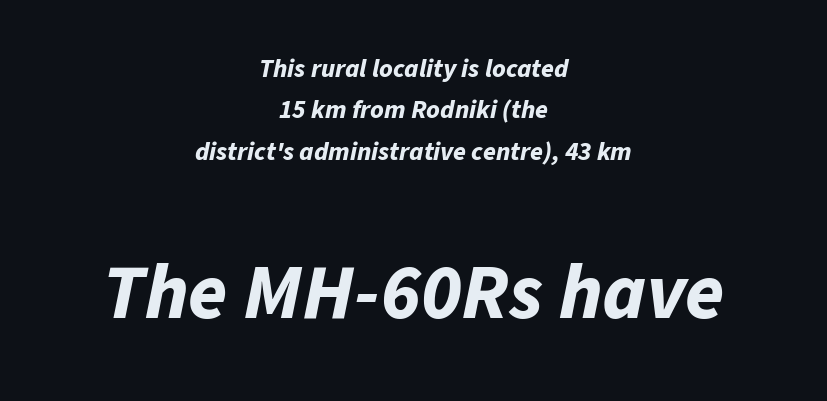
Its strokes are broad and dark, the hallmark of bold type. A typesetter would mark this as italic. Here the glyphs are tracked normally, forming tight word shapes. Each letter keeps its own natural width here, so spacing adapts to shape. Clear beneath every line of the passage.
